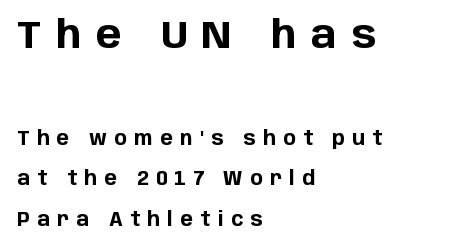
The image shows 38 px bold sans-serif type, upright; set left-aligned, loose line spacing (2.14x), unusually wide letter spacing (+0.39 em), not underlined; the first (top) block is 2.0x larger; low stroke contrast and a large x-height.
